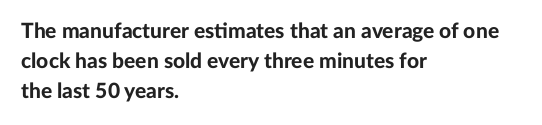
{"italic": "no", "bold": "yes", "underline": "no", "align": "left", "line_spacing": "normal", "line_spacing_ratio": 1.44, "letter_spacing": "normal", "letter_spacing_em": 0.0, "glyph_px": 21}
